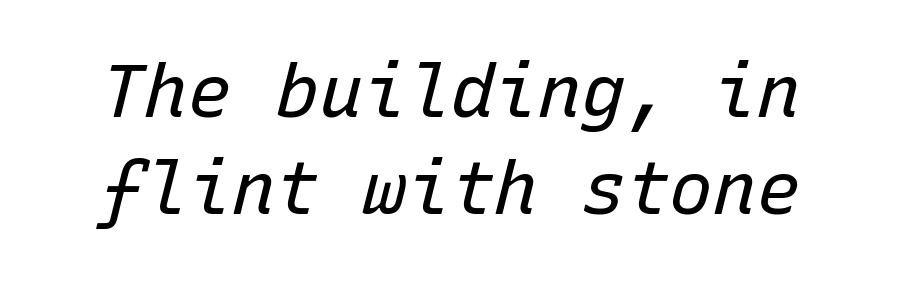
The image shows 73 px regular-weight type, italic (leaning right), monospaced; set normal line spacing (1.33x), normal letter spacing, not underlined; low stroke contrast and a medium x-height.
